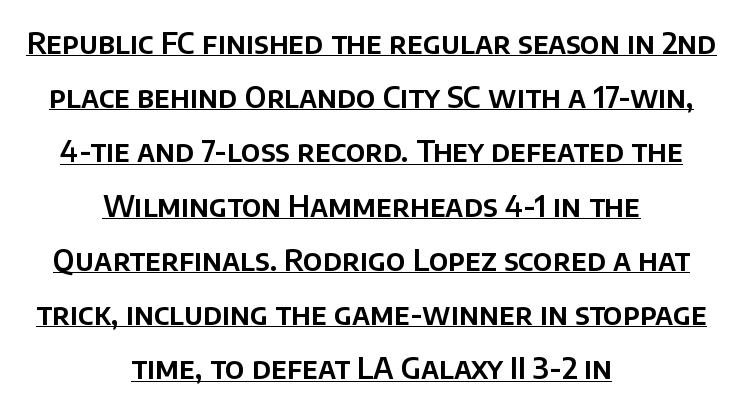
The image shows 29 px sans-serif type, upright; set centered, line spacing 1.87x, normal letter spacing, underlined; low stroke contrast and a large x-height.
